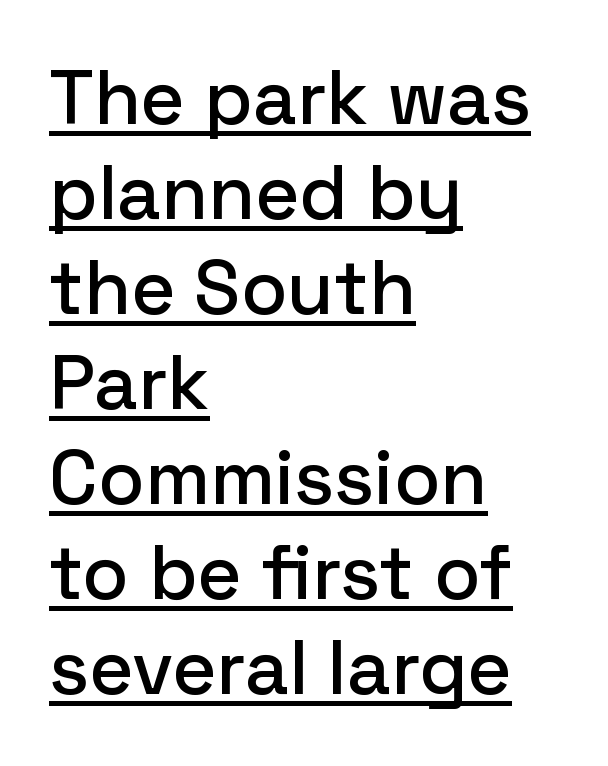
Q: Is the text italic (slanted)? A: No, it is upright.
Q: Is the typeface a serif or a sans-serif typeface? A: Sans-serif.
Q: Is the text underlined? A: Yes.
Q: How is the paragraph aligned? A: Left-aligned.
Q: Is the spacing between letters normal or unusually wide? A: Normal.
Q: Is the spacing between lines tight, normal or loose? A: Normal.
Q: Width (condensed, normal, or wide)? A: Normal.
Q: Stroke contrast? A: Low.
Q: x-height? A: Medium.
Q: Monospaced? A: No.
